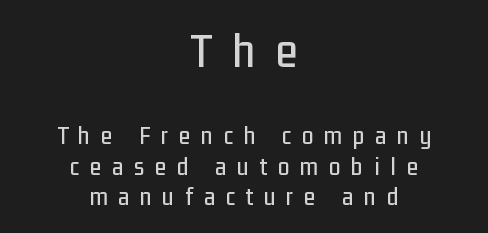
Check the space under the baseline: it is left empty. This sample has the flowing, uneven cadence of proportional lettering. Does the bottom block carry the larger type? No, the top block does. The lines are quadded center.
